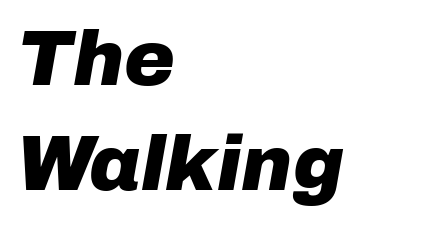
{"italic": "yes", "lean": "right", "slant_degrees": 10, "bold": "yes", "weight": "heavy", "width": "normal", "stroke_contrast": "low", "x_height": "medium", "monospaced": "no", "underline": "no", "align": "left", "line_spacing": "normal", "line_spacing_ratio": 1.37, "letter_spacing": "normal", "letter_spacing_em": 0.0, "glyph_px": 77}
